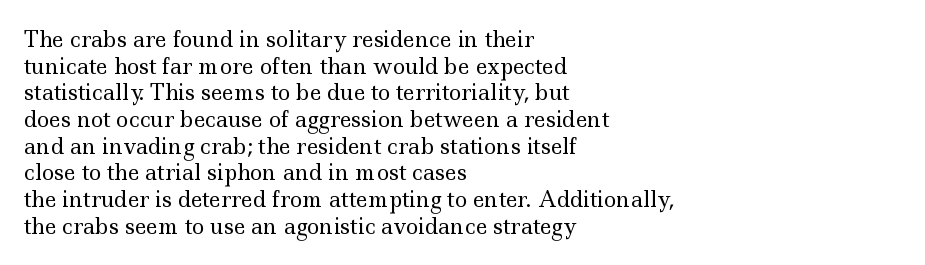
Q: Is the text bold? A: No.
Q: Is the text italic (slanted)? A: No, it is upright.
Q: Is the text underlined? A: No.
Q: How is the paragraph aligned? A: Left-aligned.
Q: Is the spacing between letters normal or unusually wide? A: Normal.
Q: Is the spacing between lines tight, normal or loose? A: Normal.
